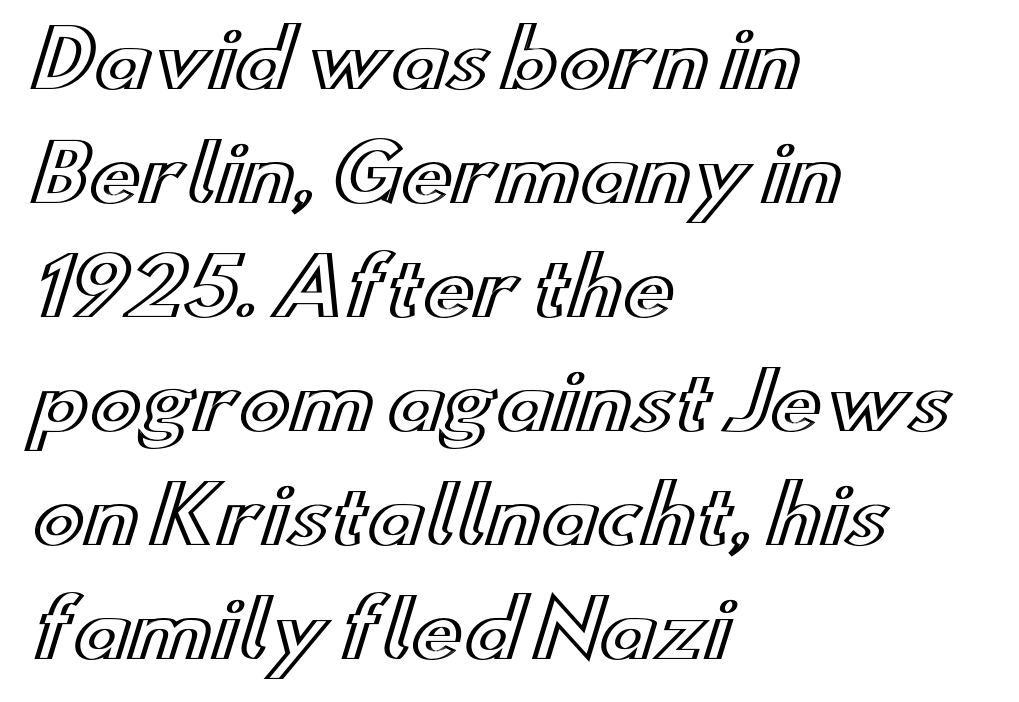
{"width": "wide", "x_height": "small", "monospaced": "no", "underline": "no", "align": "left", "line_spacing": "normal", "line_spacing_ratio": 1.48, "letter_spacing": "normal", "letter_spacing_em": 0.0, "glyph_px": 77}
